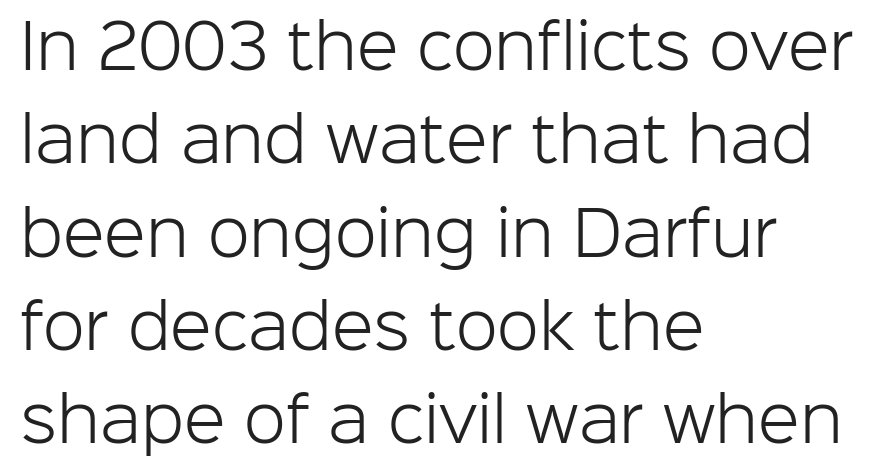
The face used here is proportionally spaced, like ordinary book or web type. The glyphs in this specimen are sans serif. Summary of weight: not heavy and not bold. Every row of glyphs begins at an identical x-position on the left. Leading: standard.
